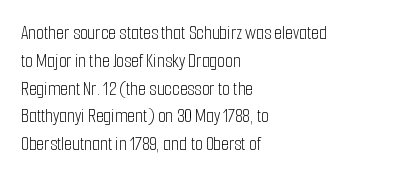
{"italic": "no", "bold": "no", "underline": "no", "align": "left", "line_spacing": "normal", "line_spacing_ratio": 1.39, "letter_spacing": "normal", "letter_spacing_em": 0.0, "glyph_px": 20}
